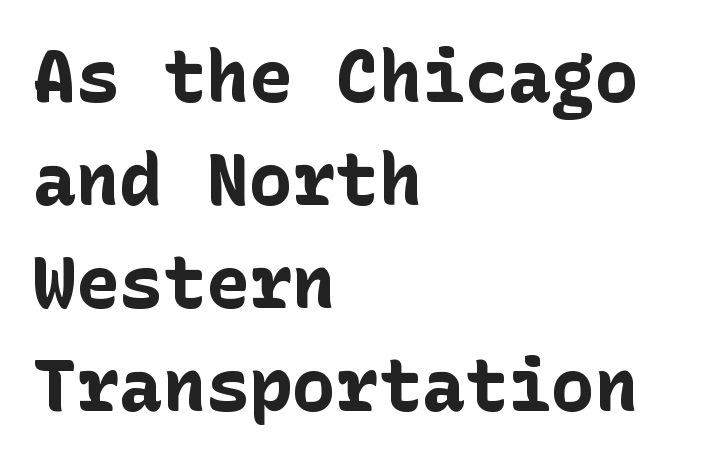
{"serif": "no", "italic": "no", "bold": "yes", "weight": "bold", "width": "normal", "stroke_contrast": "low", "x_height": "medium", "underline": "no", "align": "left", "line_spacing": "normal", "line_spacing_ratio": 1.43, "letter_spacing": "normal", "letter_spacing_em": 0.0, "glyph_px": 72}
